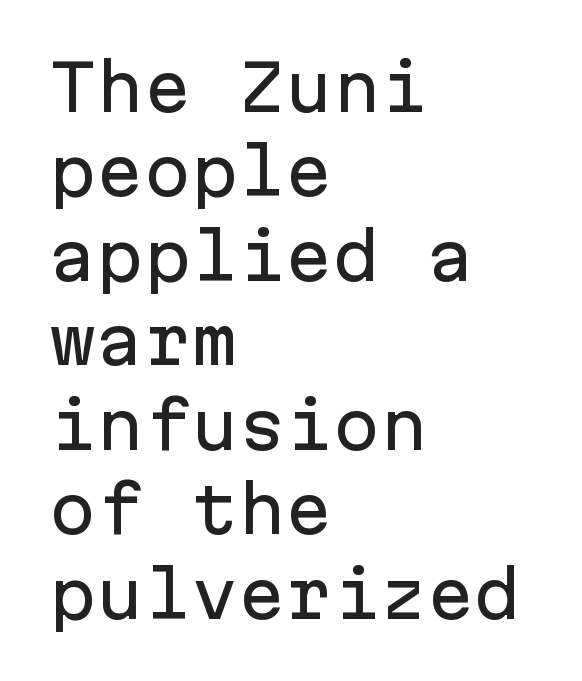
The axis of the letterforms is exactly vertical. Layout note: lines flush left. The line texture is even and compact thanks to regular tracking. Any mark beneath the type? The region is blank.
